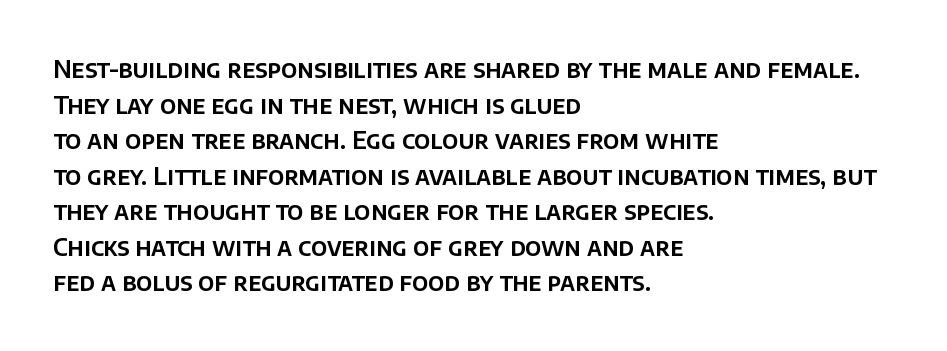
Q: Is the text italic (slanted)? A: No, it is upright.
Q: Is the text underlined? A: No.
Q: How is the paragraph aligned? A: Left-aligned.
Q: Is the spacing between letters normal or unusually wide? A: Normal.
Q: Is the spacing between lines tight, normal or loose? A: Normal.
